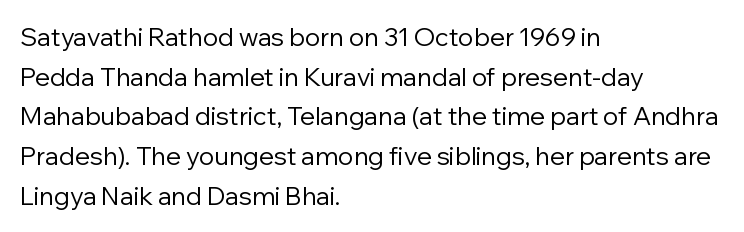
Q: Is the text bold? A: No.
Q: Is the text italic (slanted)? A: No, it is upright.
Q: Is the text underlined? A: No.
Q: How is the paragraph aligned? A: Left-aligned.
Q: Is the spacing between letters normal or unusually wide? A: Normal.
Q: Is the spacing between lines tight, normal or loose? A: Normal.
